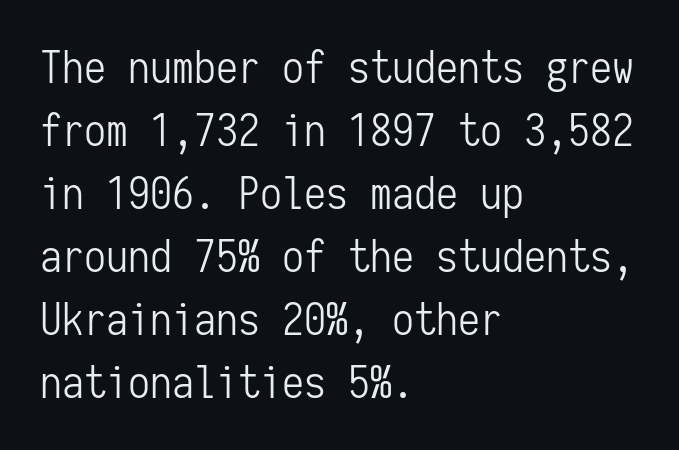
{"serif": "no", "italic": "no", "bold": "no", "weight": "light", "width": "condensed", "stroke_contrast": "low", "x_height": "medium", "monospaced": "yes", "underline": "no", "align": "left", "line_spacing": "normal", "line_spacing_ratio": 1.43, "letter_spacing": "normal", "letter_spacing_em": 0.0, "glyph_px": 44}
